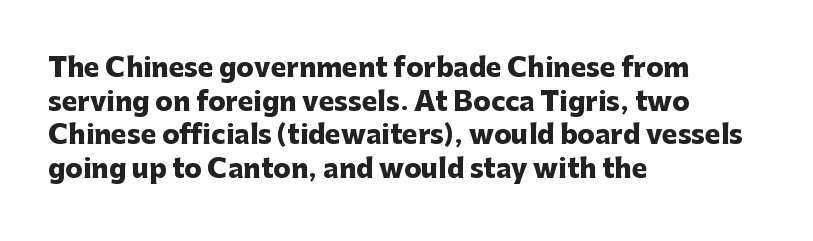
Regarding leading, the lines here are spaced in the standard way. Nothing unusual about the tracking: characters are spaced as the font intends. Clear beneath every line of the passage. The compositor pushed each line to the left boundary. Ascenders rise straight up at ninety degrees. The font is running at its bold setting.
